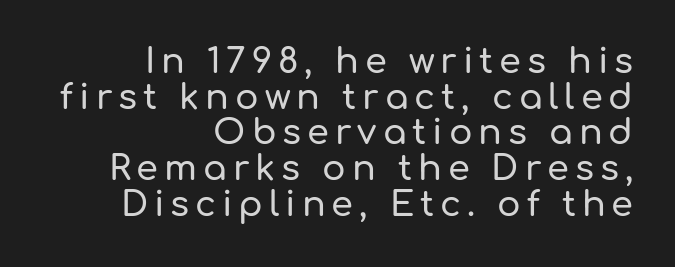
Q: Is the text italic (slanted)? A: No, it is upright.
Q: Is the typeface a serif or a sans-serif typeface? A: Sans-serif.
Q: Is the text underlined? A: No.
Q: How is the paragraph aligned? A: Right-aligned.
Q: Is the spacing between lines tight, normal or loose? A: Tight.
Q: Width (condensed, normal, or wide)? A: Normal.
Q: Stroke contrast? A: Low.
Q: x-height? A: Medium.
Q: Monospaced? A: No.
